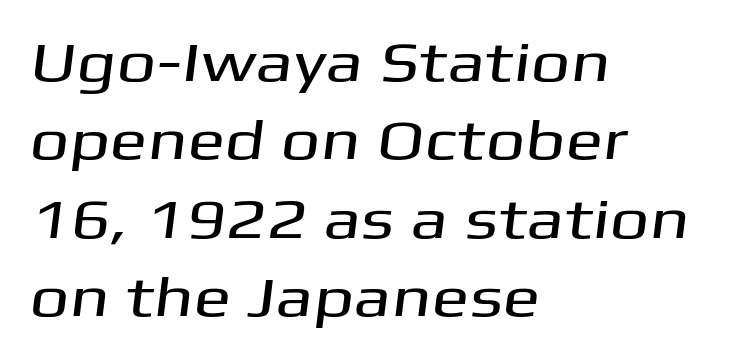
Leading: standard. Descenders are the only things crossing below the line. A typesetter would call this zero additional tracking. Here the designer chose a conventional face with non-uniform glyph widths. The text was rendered using a sans face with plain stroke endings.
